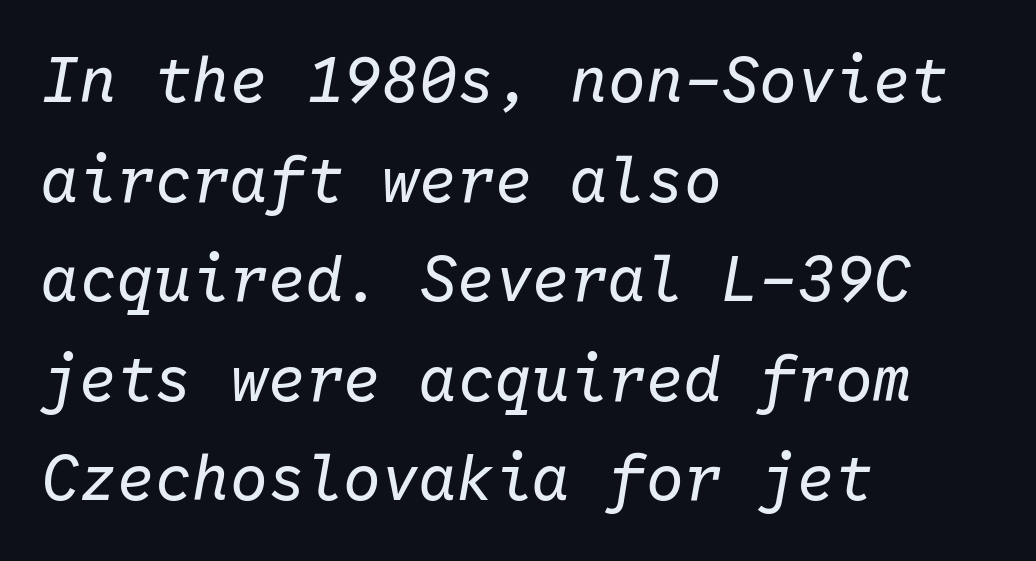
{"italic": "yes", "lean": "right", "slant_degrees": 10, "bold": "no", "weight": "regular", "width": "normal", "stroke_contrast": "low", "x_height": "medium", "monospaced": "yes", "underline": "no", "align": "left", "line_spacing": "normal", "line_spacing_ratio": 1.58, "letter_spacing": "normal", "letter_spacing_em": 0.0, "glyph_px": 63}
